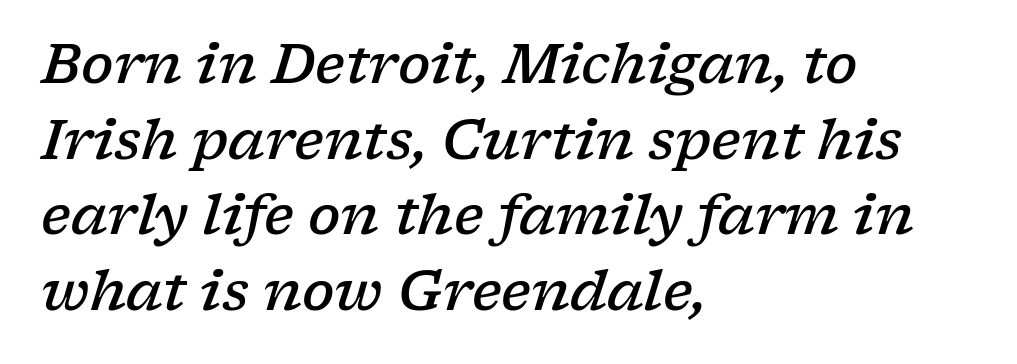
A typesetter would call this proportional, since set widths differ per character. Words appear dense and cohesive because spacing is normal. This sample is left-justified, so line endings fall wherever the words run out. Interline gaps are of average width in this sample. Set as a demibold, roughly 600 on the weight scale.
